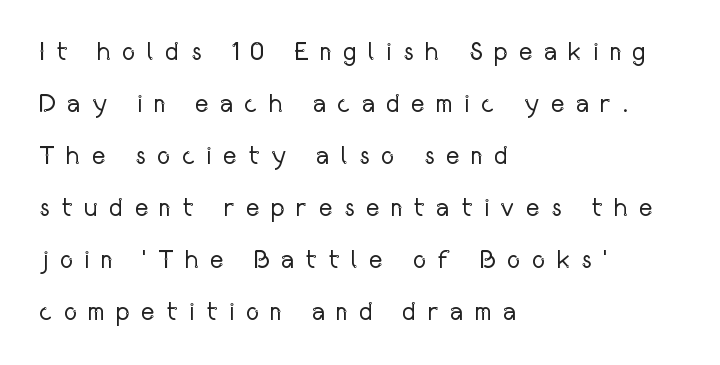
Q: Is the text bold? A: No.
Q: Is the text italic (slanted)? A: No, it is upright.
Q: Is the text underlined? A: No.
Q: How is the paragraph aligned? A: Left-aligned.
Q: Is the spacing between letters normal or unusually wide? A: Unusually wide.
Q: Is the spacing between lines tight, normal or loose? A: Loose.
